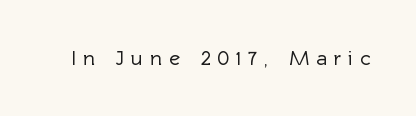
Q: Is the text italic (slanted)? A: No, it is upright.
Q: Is the text underlined? A: No.
Q: Is the spacing between letters normal or unusually wide? A: Unusually wide.
